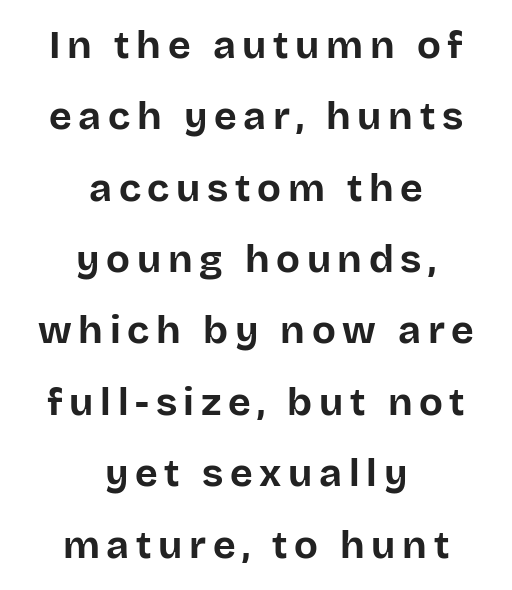
Q: Is the text bold? A: Yes.
Q: Is the text italic (slanted)? A: No, it is upright.
Q: Is the typeface a serif or a sans-serif typeface? A: Sans-serif.
Q: Is the text underlined? A: No.
Q: How is the paragraph aligned? A: Centered.
Q: Width (condensed, normal, or wide)? A: Normal.
Q: Stroke contrast? A: Low.
Q: x-height? A: Large.
Q: Monospaced? A: No.
